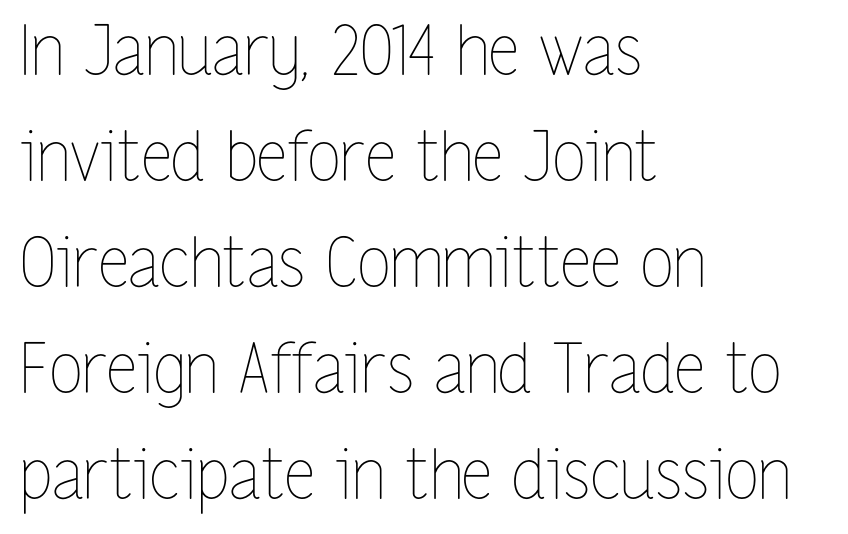
Q: Is the text bold? A: No.
Q: Is the text italic (slanted)? A: No, it is upright.
Q: Is the text underlined? A: No.
Q: How is the paragraph aligned? A: Left-aligned.
Q: Is the spacing between letters normal or unusually wide? A: Normal.
Q: Is the spacing between lines tight, normal or loose? A: Normal.
Q: Width (condensed, normal, or wide)? A: Condensed.
Q: Stroke contrast? A: Low.
Q: x-height? A: Medium.
Q: Monospaced? A: No.
